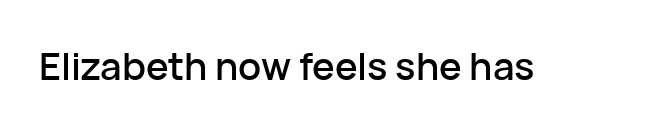
Q: Is the text italic (slanted)? A: No, it is upright.
Q: Is the typeface a serif or a sans-serif typeface? A: Sans-serif.
Q: Is the text underlined? A: No.
Q: Is the spacing between letters normal or unusually wide? A: Normal.
Q: Width (condensed, normal, or wide)? A: Normal.
Q: Stroke contrast? A: Low.
Q: x-height? A: Medium.
Q: Monospaced? A: No.
